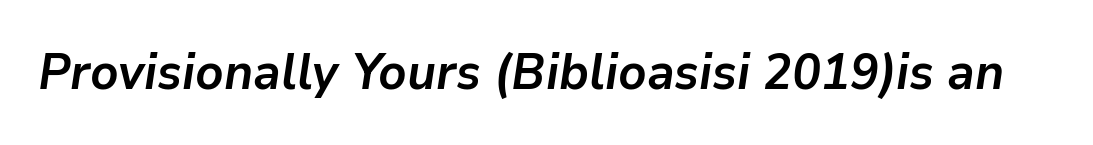
The image shows 50 px semibold type, italic (leaning right); set normal letter spacing, not underlined; low stroke contrast and a medium x-height.
